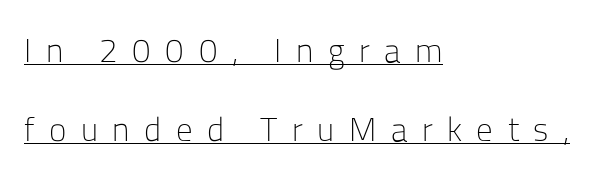
The image shows 33 px light sans-serif type, upright; set left-aligned, loose line spacing (2.38x), unusually wide letter spacing (+0.44 em), underlined; low stroke contrast and a medium x-height.
